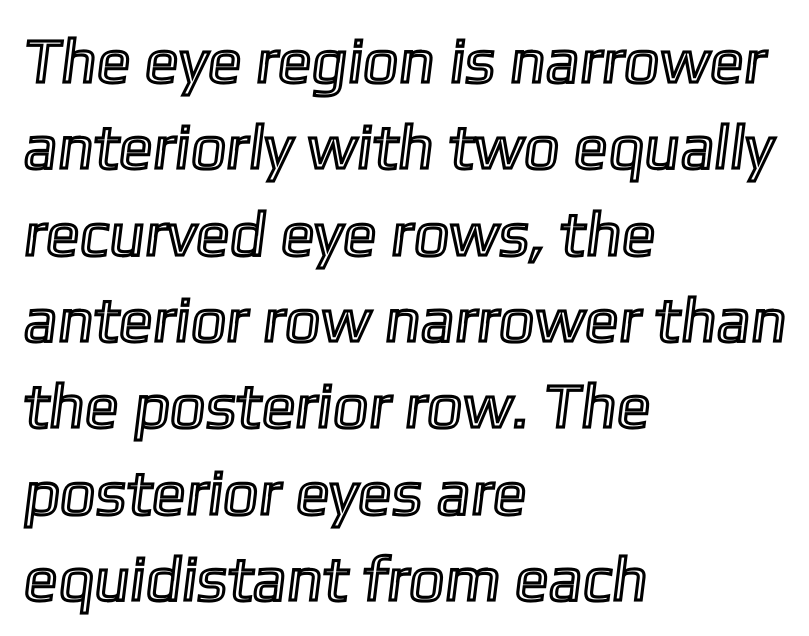
The image shows 63 px text type; set left-aligned, normal line spacing (1.37x), normal letter spacing, not underlined; a medium x-height.
